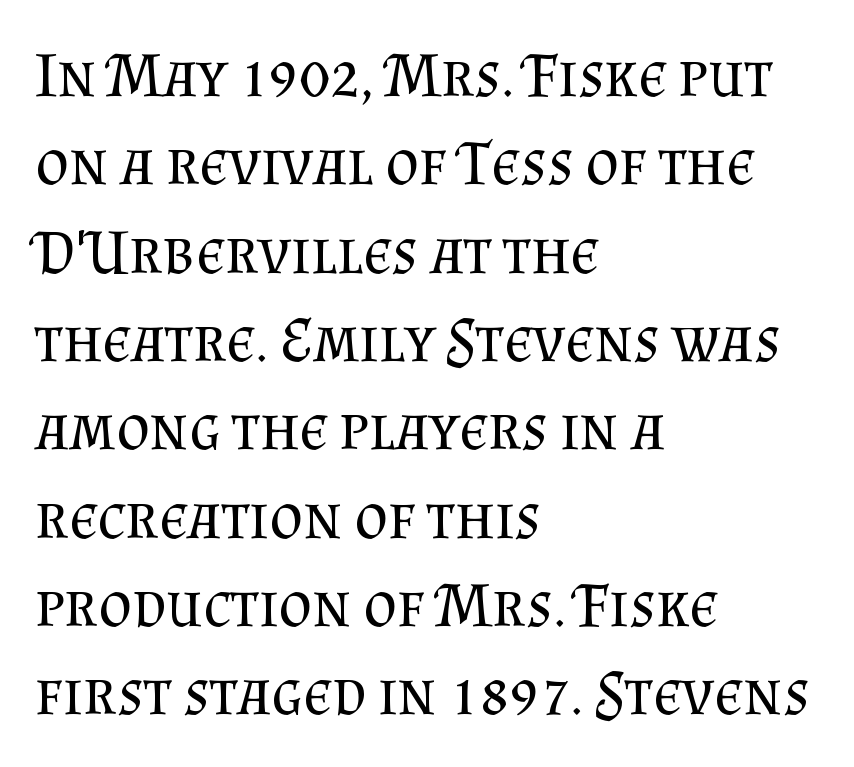
Visually the block forms a straight wall on the left and a jagged coastline on the right. Anything drawn beneath the words? Only blank space. Little horizontal feet cap the strokes, marking this as serif type. Reading down the column, the eye jumps a familiar distance to each next line.
